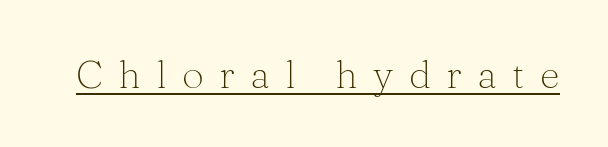
The image shows 39 px light serif type, upright; set unusually wide letter spacing (+0.39 em), underlined; medium stroke contrast and a medium x-height.
